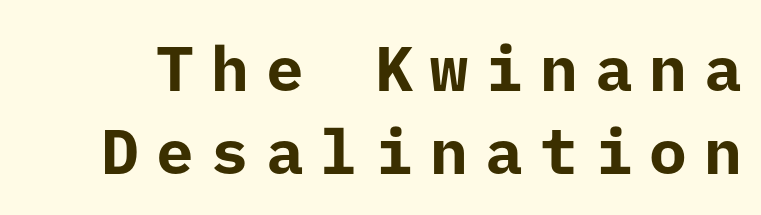
Grotesque or geometric, the face here clearly has no serifs. Compared with typical paragraphs, the rows here are spaced about the same. Honestly, there is no underline to notice here at all. Unlike italic type, these characters show no tilt at all. Notice how thick the strokes are: this is what a full bold looks like.
